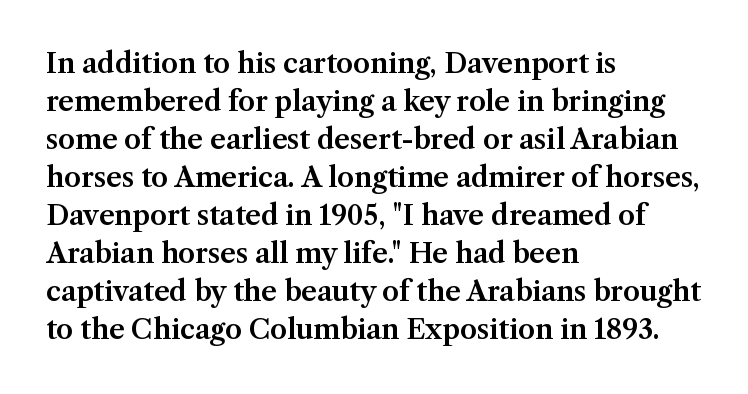
Every stem runs plumb, perpendicular to the baseline. No extra tracking has been applied to these lines. Students, observe: this is what conventionally led text looks like. The rendering anchors every line to the left-hand side. Just letters on the line, the space beneath them empty.
